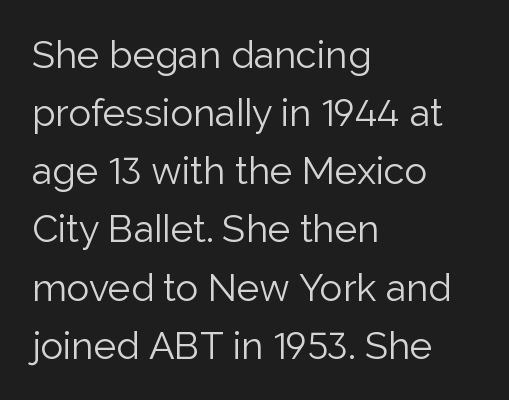
The leading is moderate, giving the passage an even texture. Compared with a centered layout, this one pins lines to the left instead. In terms of posture, this sample is upright. Here the glyphs are tracked normally, forming tight word shapes.
